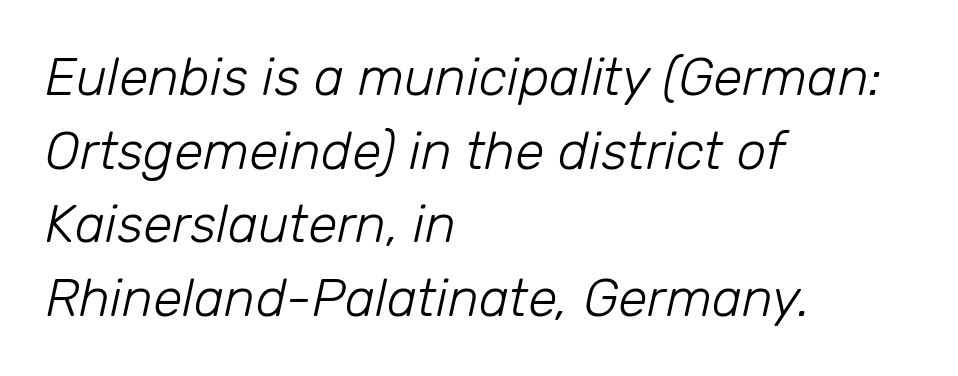
Q: Is the text bold? A: No.
Q: Is the text italic (slanted)? A: Yes, it leans right by about 12 degrees.
Q: Is the text underlined? A: No.
Q: How is the paragraph aligned? A: Left-aligned.
Q: Is the spacing between letters normal or unusually wide? A: Normal.
Q: Is the spacing between lines tight, normal or loose? A: Normal.
Q: Width (condensed, normal, or wide)? A: Normal.
Q: Stroke contrast? A: Low.
Q: x-height? A: Medium.
Q: Monospaced? A: No.
